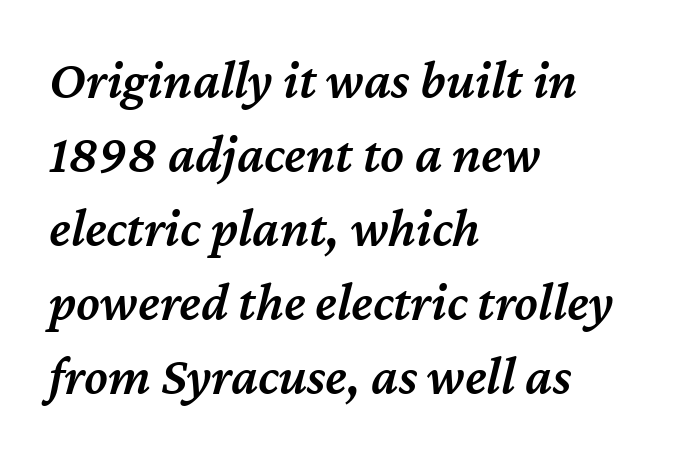
Q: Is the text bold? A: Semi-bold.
Q: Is the text italic (slanted)? A: Yes, it leans right by about 12 degrees.
Q: Is the text underlined? A: No.
Q: How is the paragraph aligned? A: Left-aligned.
Q: Is the spacing between letters normal or unusually wide? A: Normal.
Q: Is the spacing between lines tight, normal or loose? A: Normal.
Q: Width (condensed, normal, or wide)? A: Normal.
Q: Stroke contrast? A: Medium.
Q: x-height? A: Medium.
Q: Monospaced? A: No.
